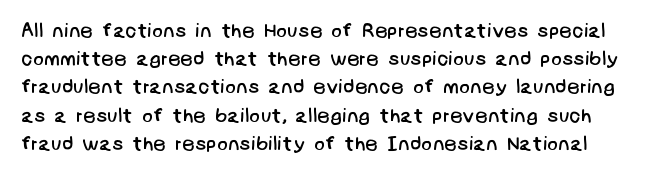
The image shows 20 px text type; set normal line spacing (1.41x), normal letter spacing, not underlined.
